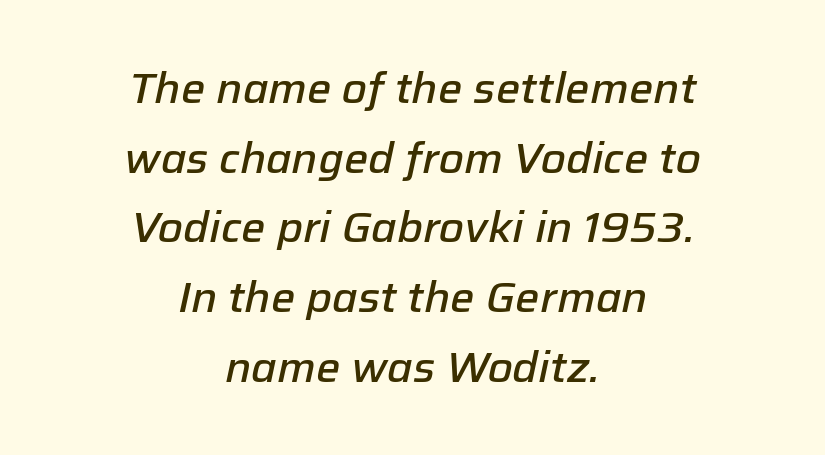
The line texture is even and compact thanks to regular tracking. The gap between lines stays unmarked. The passage shown is typed in a proportional face where columns would drift. A semibold gives these letters moderate extra thickness, short of bold. Each new line begins a customary step beneath the previous one.
